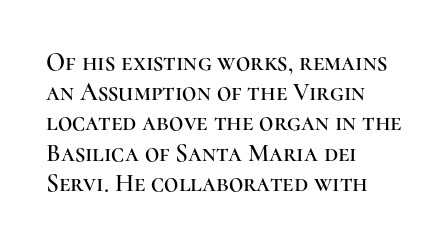
The image shows 25 px text type, upright; set left-aligned, line spacing 1.21x, normal letter spacing, not underlined.
